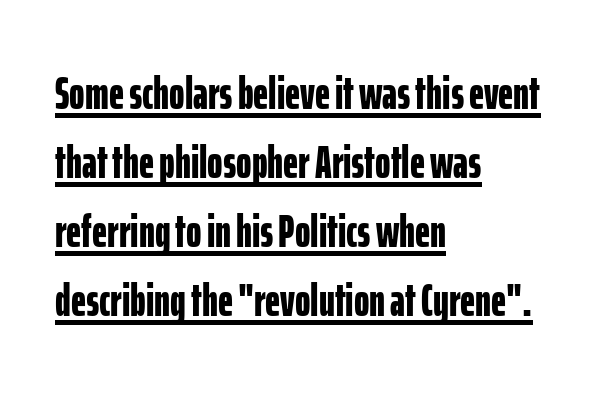
Q: Is the text bold? A: Yes.
Q: Is the text italic (slanted)? A: No, it is upright.
Q: Is the typeface a serif or a sans-serif typeface? A: Sans-serif.
Q: Is the text underlined? A: Yes.
Q: How is the paragraph aligned? A: Left-aligned.
Q: Is the spacing between letters normal or unusually wide? A: Normal.
Q: Is the spacing between lines tight, normal or loose? A: Normal.
Q: Width (condensed, normal, or wide)? A: Condensed.
Q: Stroke contrast? A: Low.
Q: x-height? A: Medium.
Q: Monospaced? A: No.
